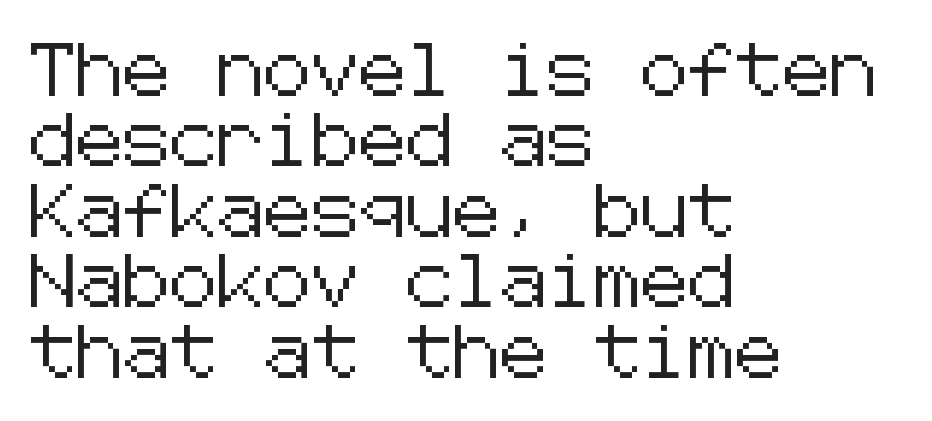
Q: Is the text italic (slanted)? A: No, it is upright.
Q: Is the typeface a serif or a sans-serif typeface? A: Sans-serif.
Q: Is the text underlined? A: No.
Q: How is the paragraph aligned? A: Left-aligned.
Q: Is the spacing between letters normal or unusually wide? A: Normal.
Q: Is the spacing between lines tight, normal or loose? A: Normal.
Q: Width (condensed, normal, or wide)? A: Normal.
Q: Stroke contrast? A: Low.
Q: x-height? A: Medium.
